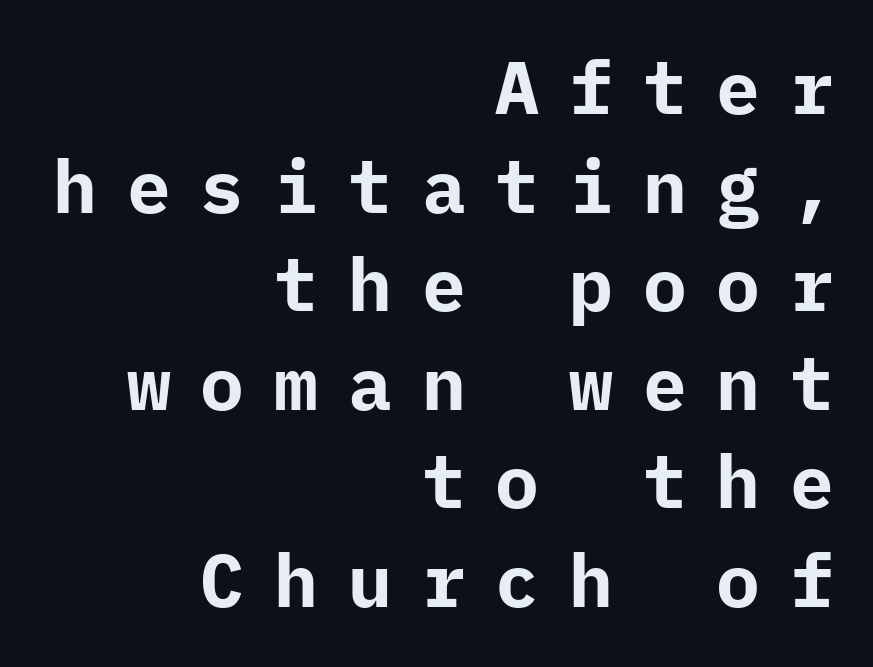
The image shows 73 px bold sans-serif type, upright; set right-aligned, normal line spacing (1.35x), unusually wide letter spacing (+0.41 em), not underlined; low stroke contrast and a medium x-height.
